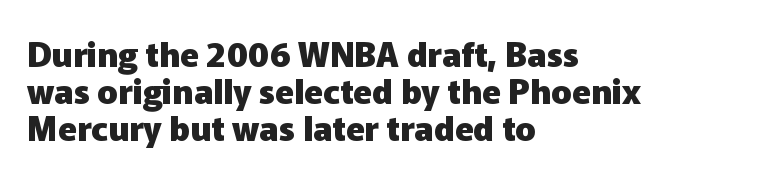
Q: Is the text bold? A: Yes.
Q: Is the text italic (slanted)? A: No, it is upright.
Q: Is the typeface a serif or a sans-serif typeface? A: Sans-serif.
Q: Is the text underlined? A: No.
Q: How is the paragraph aligned? A: Left-aligned.
Q: Is the spacing between letters normal or unusually wide? A: Normal.
Q: Is the spacing between lines tight, normal or loose? A: Tight.
Q: Width (condensed, normal, or wide)? A: Normal.
Q: Stroke contrast? A: Low.
Q: x-height? A: Medium.
Q: Monospaced? A: No.
